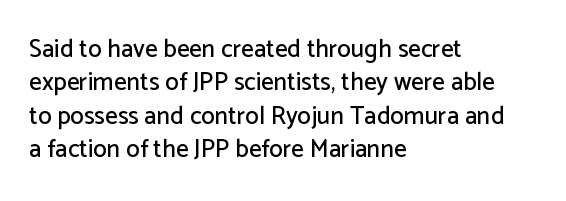
Students, observe: this is what conventionally led text looks like. Observe the ordinary spacing: letters are neighbours, not strangers. Designer's note — italics off, roman on. The specimen omits any rule beneath the text block's lines.
